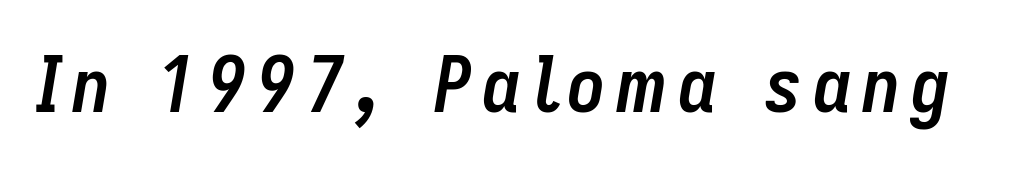
Q: Is the text bold? A: Yes.
Q: Is the text italic (slanted)? A: Yes, it leans right by about 9 degrees.
Q: Is the text underlined? A: No.
Q: Width (condensed, normal, or wide)? A: Condensed.
Q: Stroke contrast? A: Low.
Q: x-height? A: Medium.
Q: Monospaced? A: No.
